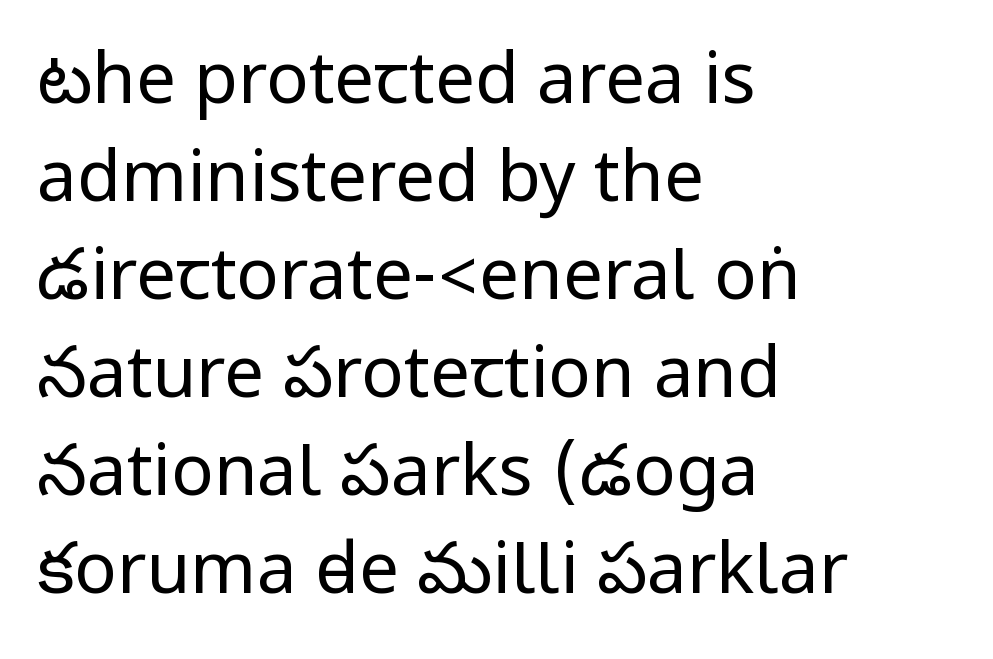
The image shows 71 px regular-weight, condensed sans-serif type, upright; set left-aligned, normal line spacing (1.38x), normal letter spacing, not underlined; low stroke contrast.
